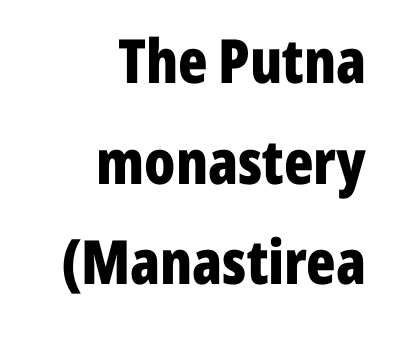
Q: Is the text bold? A: Yes.
Q: Is the text italic (slanted)? A: No, it is upright.
Q: Is the typeface a serif or a sans-serif typeface? A: Sans-serif.
Q: Is the text underlined? A: No.
Q: How is the paragraph aligned? A: Right-aligned.
Q: Is the spacing between letters normal or unusually wide? A: Normal.
Q: Is the spacing between lines tight, normal or loose? A: Normal.
Q: Width (condensed, normal, or wide)? A: Condensed.
Q: Stroke contrast? A: Low.
Q: x-height? A: Medium.
Q: Monospaced? A: No.
